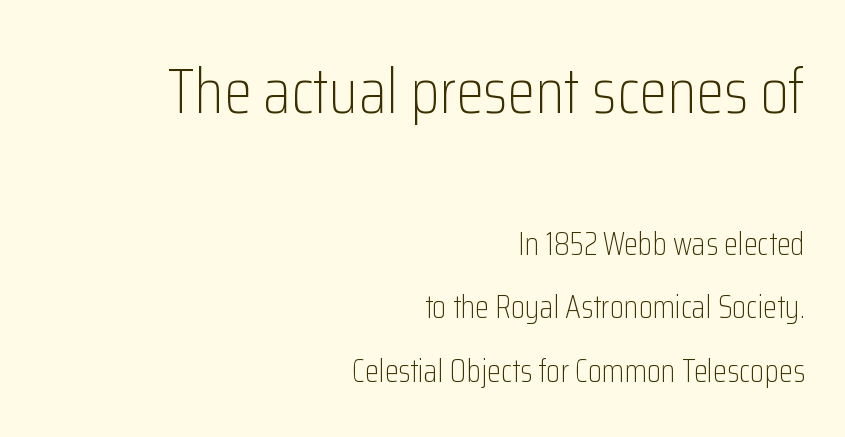
{"serif": "no", "italic": "no", "bold": "no", "weight": "light", "width": "condensed", "stroke_contrast": "low", "x_height": "medium", "monospaced": "no", "underline": "no", "align": "right", "line_spacing": "loose", "line_spacing_ratio": 1.98, "letter_spacing": "normal", "letter_spacing_em": 0.0, "larger_block": "first", "size_ratio": 2.0, "glyph_px": 64}
